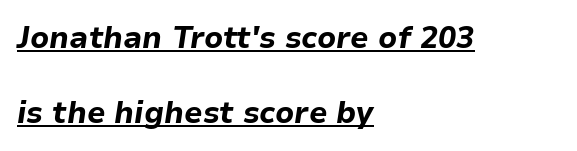
The image shows 30 px bold type, italic (leaning right); set left-aligned, loose line spacing (2.49x), normal letter spacing, underlined; low stroke contrast and a medium x-height.
